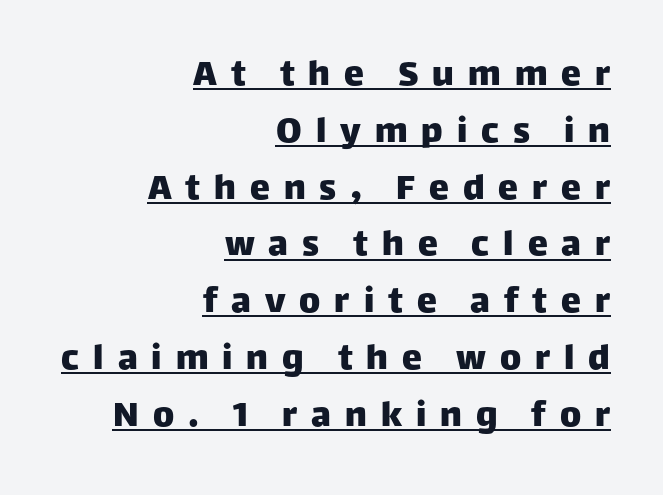
The image shows 40 px sans-serif type, upright; set right-aligned, normal line spacing (1.42x), unusually wide letter spacing (+0.35 em), underlined; low stroke contrast and a large x-height.
